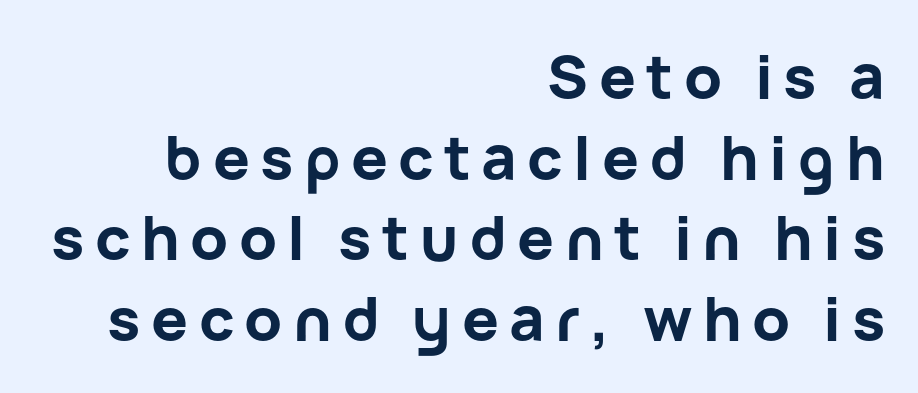
A clean baseline with only descenders dipping below it. The typesetter chose a ragged-left arrangement here. The glyphs have the mass of a bold cut. This is the regular roman posture of the typeface. These lines are rendered in a variable-pitch font.
